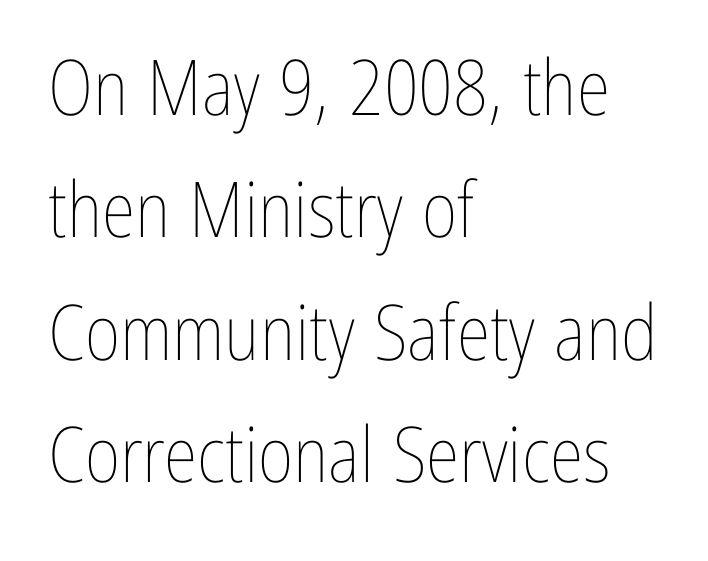
{"italic": "no", "bold": "no", "weight": "thin", "width": "condensed", "stroke_contrast": "low", "x_height": "medium", "monospaced": "no", "underline": "no", "align": "left", "line_spacing": "normal", "line_spacing_ratio": 1.59, "letter_spacing": "normal", "letter_spacing_em": 0.0, "glyph_px": 77}
